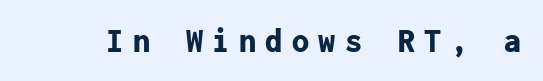
Q: Is the text bold? A: Yes.
Q: Is the text italic (slanted)? A: No, it is upright.
Q: Is the typeface a serif or a sans-serif typeface? A: Sans-serif.
Q: Is the text underlined? A: No.
Q: Is the spacing between letters normal or unusually wide? A: Unusually wide.
Q: Width (condensed, normal, or wide)? A: Normal.
Q: Stroke contrast? A: Low.
Q: x-height? A: Medium.
Q: Monospaced? A: Yes.
